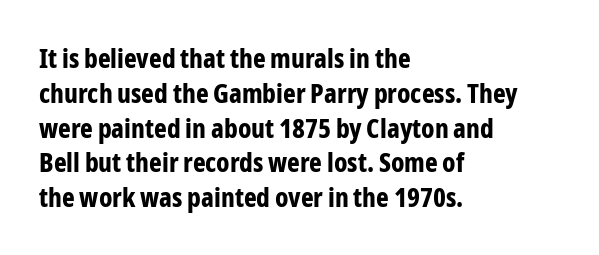
{"italic": "no", "bold": "yes", "underline": "no", "align": "left", "line_spacing": "normal", "line_spacing_ratio": 1.29, "letter_spacing": "normal", "letter_spacing_em": 0.0, "glyph_px": 27}
